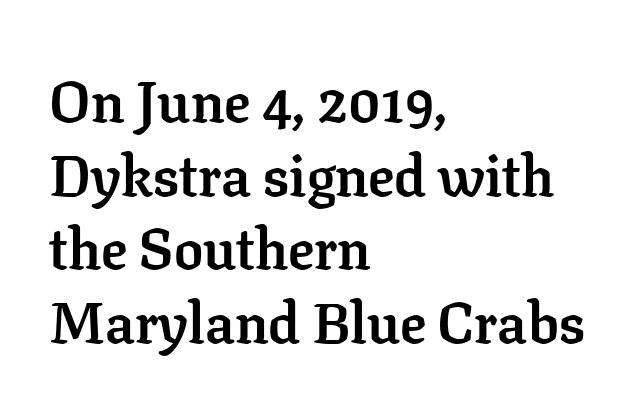
The image shows 58 px semibold serif type, upright; set left-aligned, normal line spacing (1.27x), normal letter spacing, not underlined; low stroke contrast and a medium x-height.
